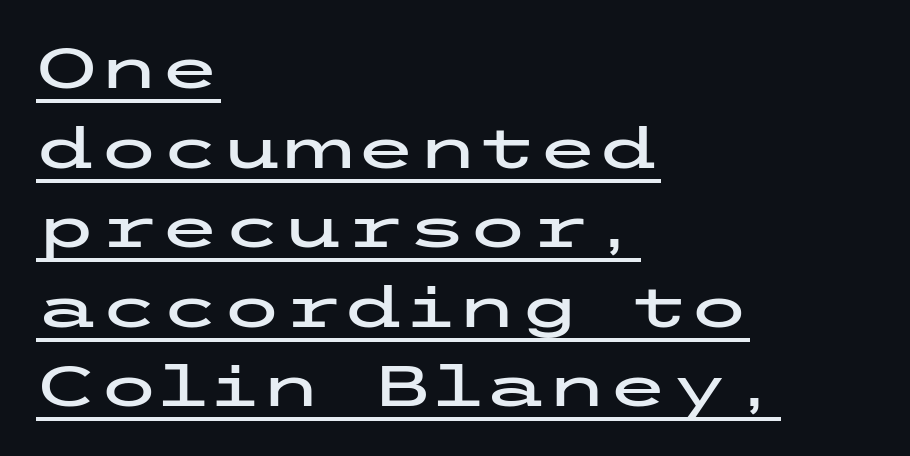
Q: Is the text italic (slanted)? A: No, it is upright.
Q: Is the typeface a serif or a sans-serif typeface? A: Sans-serif.
Q: Is the text underlined? A: Yes.
Q: How is the paragraph aligned? A: Left-aligned.
Q: Is the spacing between letters normal or unusually wide? A: Normal.
Q: Is the spacing between lines tight, normal or loose? A: Normal.
Q: Width (condensed, normal, or wide)? A: Wide.
Q: Stroke contrast? A: Low.
Q: x-height? A: Medium.
